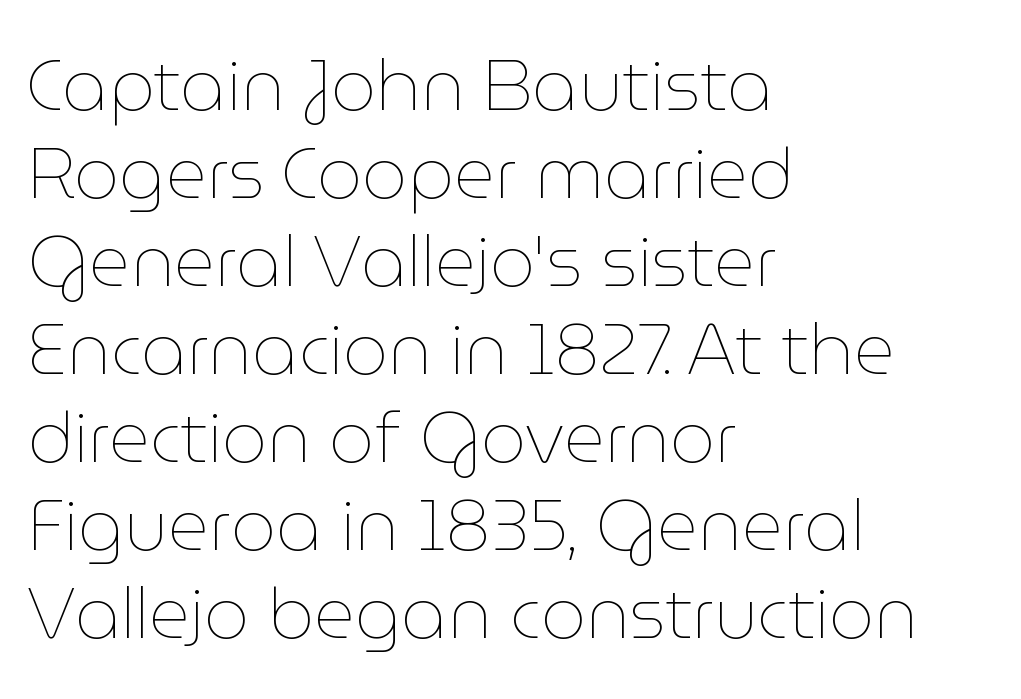
Q: Is the text bold? A: No.
Q: Is the text italic (slanted)? A: No, it is upright.
Q: Is the text underlined? A: No.
Q: How is the paragraph aligned? A: Left-aligned.
Q: Is the spacing between letters normal or unusually wide? A: Normal.
Q: Width (condensed, normal, or wide)? A: Normal.
Q: Stroke contrast? A: Low.
Q: x-height? A: Medium.
Q: Monospaced? A: No.
